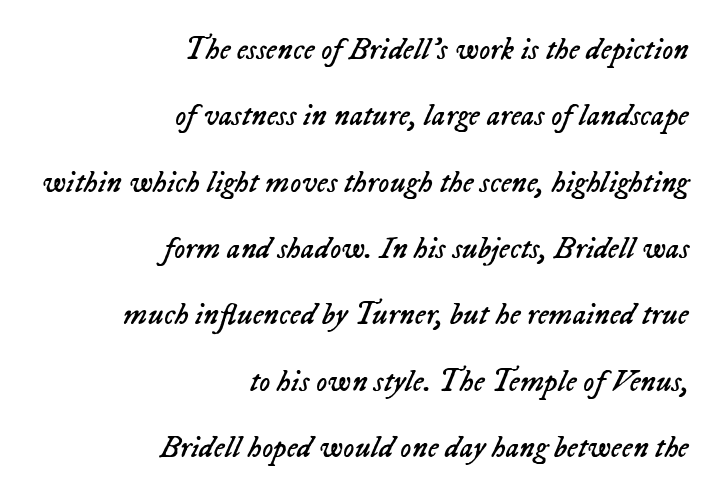
The image shows 31 px regular-weight type, italic (leaning right); set right-aligned, loose line spacing (2.14x), normal letter spacing, not underlined; low stroke contrast and a medium x-height.
